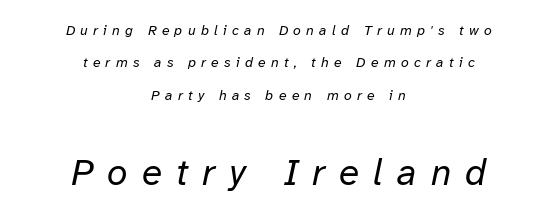
{"italic": "yes", "lean": "right", "slant_degrees": 12, "bold": "no", "weight": "regular", "width": "normal", "stroke_contrast": "low", "x_height": "medium", "monospaced": "no", "underline": "no", "align": "center", "line_spacing": "loose", "line_spacing_ratio": 2.32, "letter_spacing": "wide", "letter_spacing_em": 0.38, "larger_block": "second", "size_ratio": 2.64, "glyph_px": 37}
